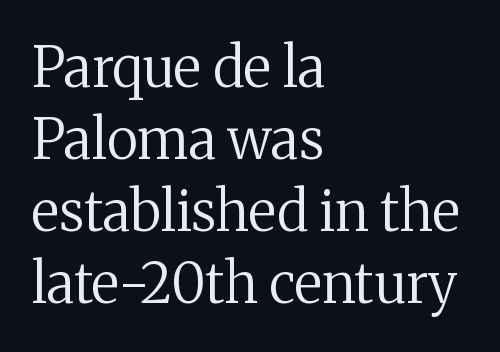
The image shows 55 px regular-weight serif type, upright; set left-aligned, normal line spacing (1.31x), normal letter spacing, not underlined; medium stroke contrast and a medium x-height.
